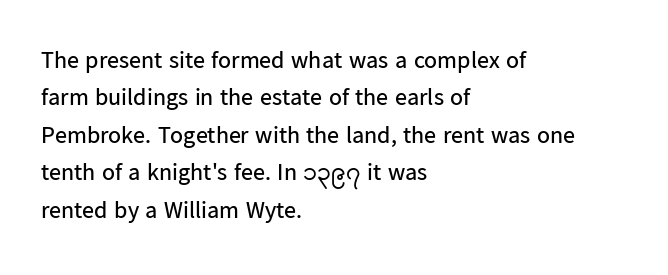
Evenly set lines give the paragraph a standard silhouette. Here the glyphs are tracked normally, forming tight word shapes. Rule under the text: the space is simply empty. Italic? Not at all — the glyphs are vertical. These glyphs show unthickened strokes, regular width or finer.
